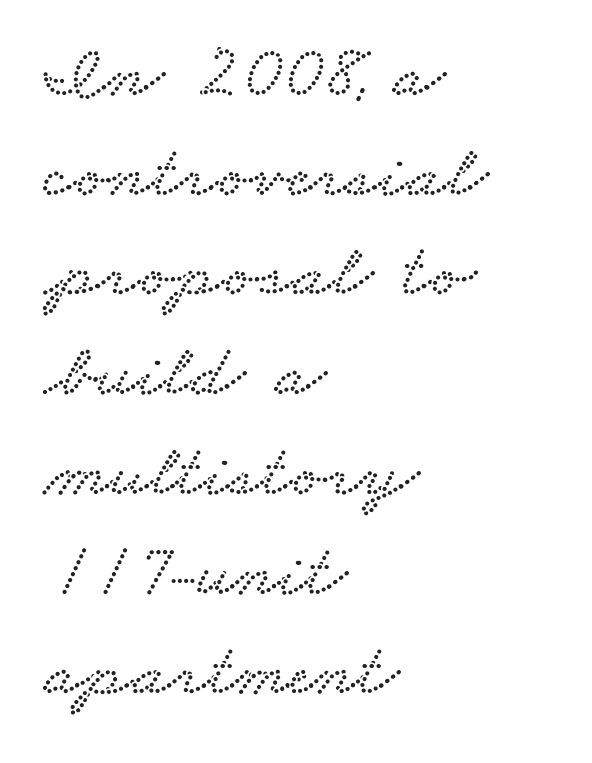
Q: Is the typeface a serif or a sans-serif typeface? A: Serif.
Q: Is the text underlined? A: No.
Q: How is the paragraph aligned? A: Left-aligned.
Q: Is the spacing between letters normal or unusually wide? A: Normal.
Q: Is the spacing between lines tight, normal or loose? A: Normal.
Q: Width (condensed, normal, or wide)? A: Wide.
Q: Stroke contrast? A: Low.
Q: x-height? A: Small.
Q: Monospaced? A: No.
